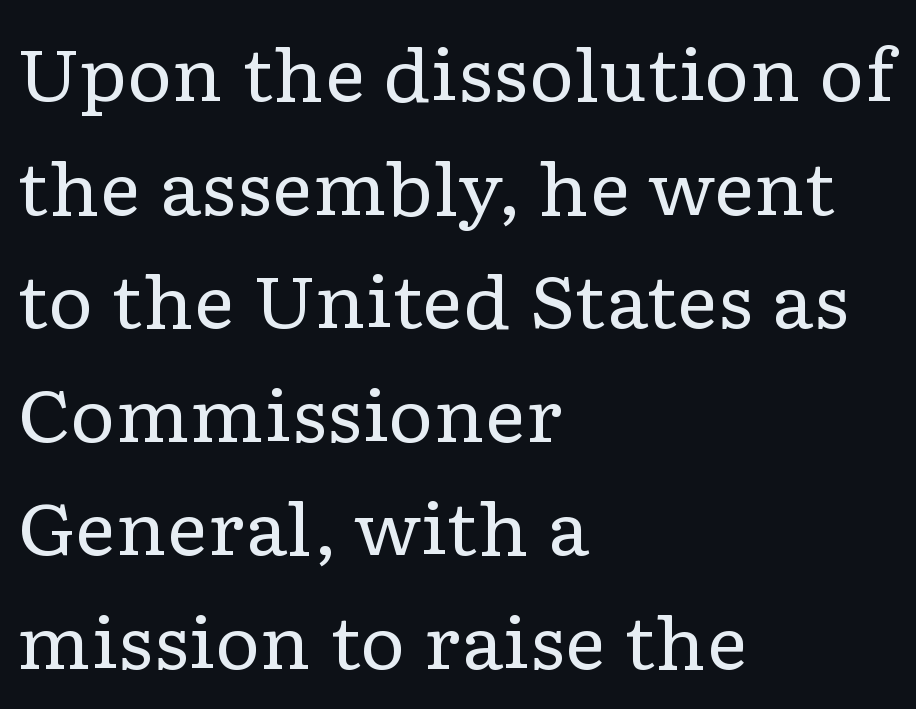
The image shows 71 px regular-weight, wide serif type, upright; set left-aligned, normal line spacing (1.6x), normal letter spacing, not underlined; low stroke contrast and a medium x-height.
